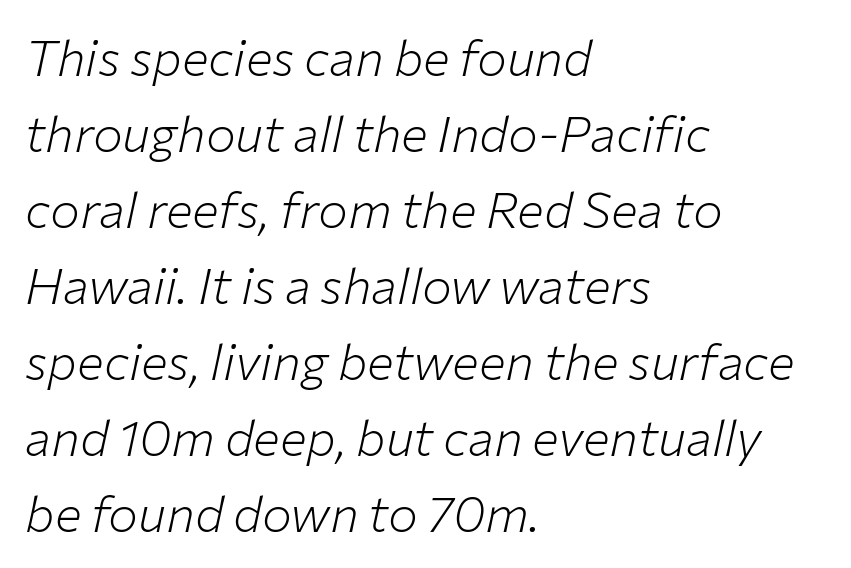
The image shows 50 px light type, italic (leaning right); set left-aligned, normal line spacing (1.52x), normal letter spacing, not underlined; low stroke contrast and a medium x-height.
